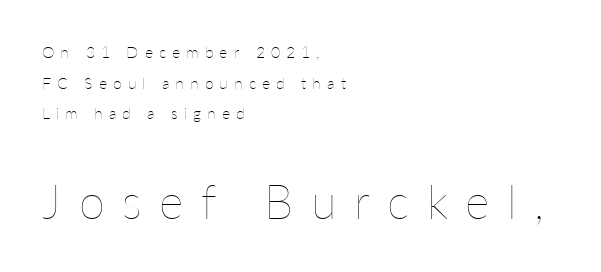
The passage shown is typed in a proportional face where columns would drift. Top chunk: small. Bottom chunk: large. The lines in this sample share a left origin and differ only in where they stop. Stems and bowls with no extra thickness — not bold. Characters remain perfectly vertical along every line. Unmarked baselines from the first word to the last.
